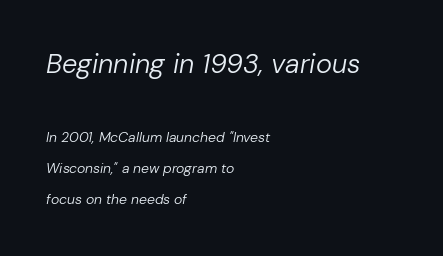
The image shows 27 px text type, italic (leaning right); set left-aligned, loose line spacing (2.23x), normal letter spacing, not underlined; the first (top) block is 1.93x larger.
